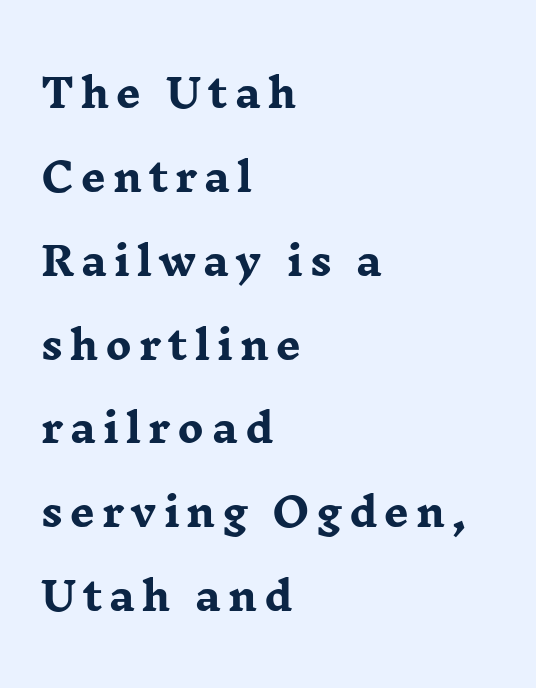
Q: Is the text bold? A: Yes.
Q: Is the text italic (slanted)? A: No, it is upright.
Q: Is the typeface a serif or a sans-serif typeface? A: Serif.
Q: Is the text underlined? A: No.
Q: How is the paragraph aligned? A: Left-aligned.
Q: Is the spacing between lines tight, normal or loose? A: Loose.
Q: Width (condensed, normal, or wide)? A: Wide.
Q: Stroke contrast? A: Low.
Q: x-height? A: Medium.
Q: Monospaced? A: No.
